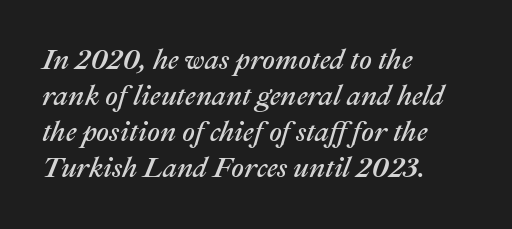
Q: Is the text italic (slanted)? A: Yes, it leans right by about 22 degrees.
Q: Is the text underlined? A: No.
Q: How is the paragraph aligned? A: Left-aligned.
Q: Is the spacing between letters normal or unusually wide? A: Normal.
Q: Is the spacing between lines tight, normal or loose? A: Normal.
Q: Width (condensed, normal, or wide)? A: Normal.
Q: Stroke contrast? A: Medium.
Q: x-height? A: Medium.
Q: Monospaced? A: No.
